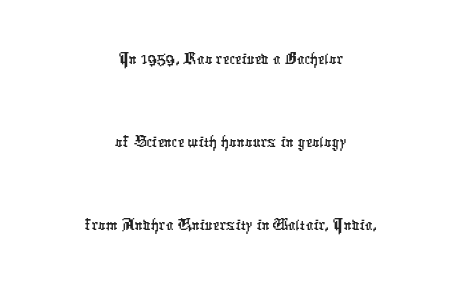
The image shows 37 px condensed sans-serif type; set centered, loose line spacing (2.24x), normal letter spacing, not underlined; low stroke contrast and a medium x-height.
